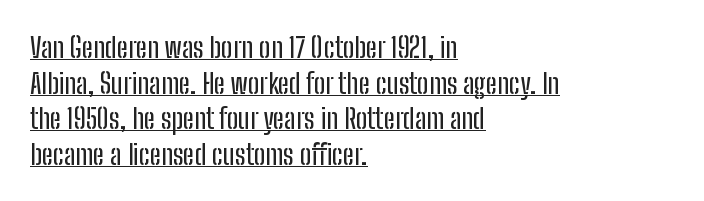
{"serif": "no", "italic": "no", "width": "condensed", "stroke_contrast": "low", "x_height": "medium", "monospaced": "no", "underline": "yes", "align": "left", "line_spacing": "normal", "line_spacing_ratio": 1.27, "letter_spacing": "normal", "letter_spacing_em": 0.0, "glyph_px": 28}
